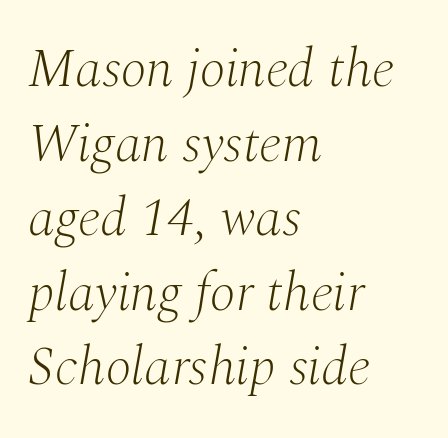
The image shows 54 px light serif type, italic (leaning right); set left-aligned, normal line spacing (1.38x), normal letter spacing, not underlined; medium stroke contrast and a medium x-height.
